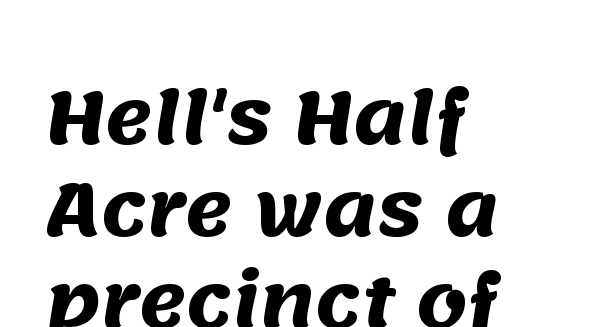
Quick note: underline off. The characters look thick and weighty, a clear bold. Looks like regular typesetting: each glyph gets only the width it needs. Compared with typical body copy, the letter spacing here is the same. Notice how the passage keeps a crisp vertical edge on the left only.
